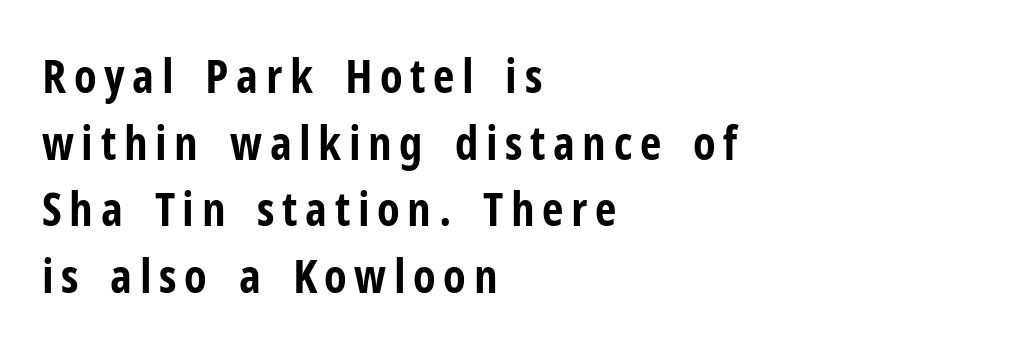
Note the varied advance widths — an 'i' is clearly narrower than an 'm'. The specimen omits any rule beneath the text block's lines. The rendering shows plain stroke endings on the letterforms — a sans-serif design. You'd pick this weight for a headline — it's a proper bold. In terms of leading, this rendering sits right in the middle. A typesetter would mark this as roman, not italic.
